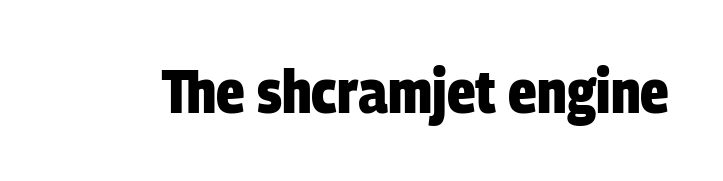
{"serif": "no", "bold": "yes", "weight": "heavy", "width": "condensed", "stroke_contrast": "low", "x_height": "large", "monospaced": "no", "underline": "no", "letter_spacing": "normal", "letter_spacing_em": 0.0, "glyph_px": 60}
